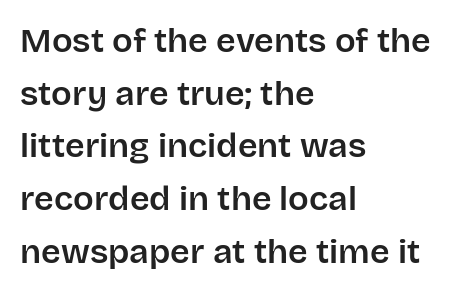
Leftover space on each line is placed entirely after the last word. Looks like regular typesetting: each glyph gets only the width it needs. Clear beneath every line of the passage. This is the regular roman posture of the typeface. The rendering shows plain stroke endings on the letterforms — a sans-serif design. Horizontal bands of white between lines are of average thickness.
